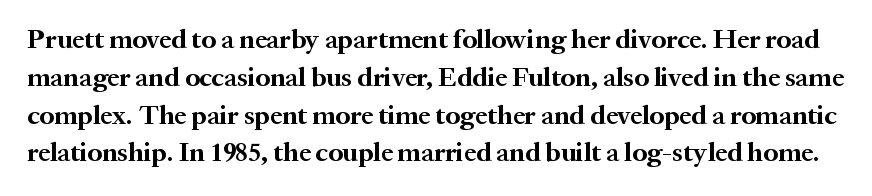
{"italic": "no", "bold": "yes", "underline": "no", "line_spacing": "normal", "line_spacing_ratio": 1.4, "letter_spacing": "normal", "letter_spacing_em": 0.0, "glyph_px": 27}
